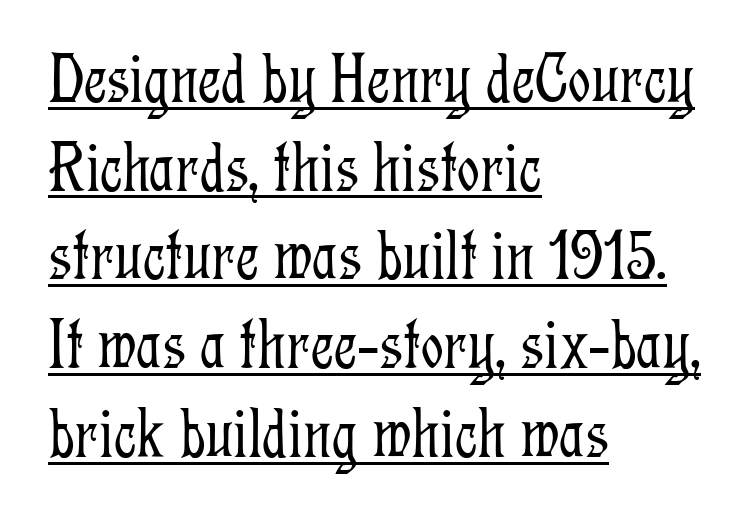
Q: Is the text bold? A: No.
Q: Is the text italic (slanted)? A: No, it is upright.
Q: Is the typeface a serif or a sans-serif typeface? A: Serif.
Q: Is the text underlined? A: Yes.
Q: How is the paragraph aligned? A: Left-aligned.
Q: Is the spacing between letters normal or unusually wide? A: Normal.
Q: Is the spacing between lines tight, normal or loose? A: Normal.
Q: Width (condensed, normal, or wide)? A: Condensed.
Q: Stroke contrast? A: Low.
Q: x-height? A: Medium.
Q: Monospaced? A: No.
